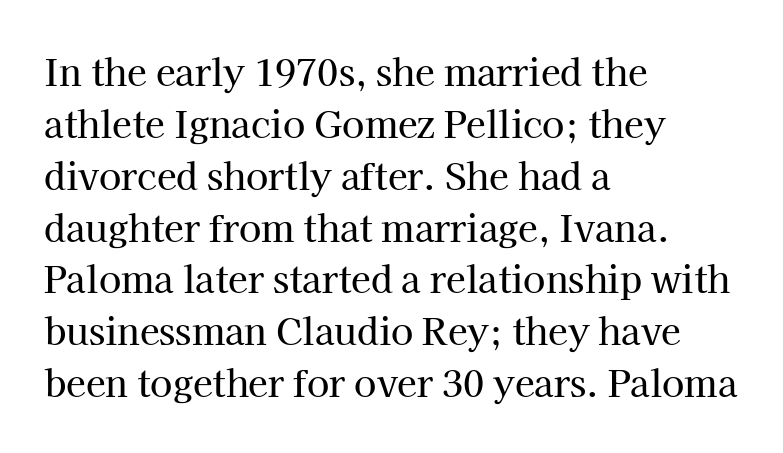
{"serif": "yes", "italic": "no", "width": "normal", "stroke_contrast": "high", "x_height": "medium", "monospaced": "no", "underline": "no", "align": "left", "line_spacing": "normal", "line_spacing_ratio": 1.44, "letter_spacing": "normal", "letter_spacing_em": 0.0, "glyph_px": 36}
